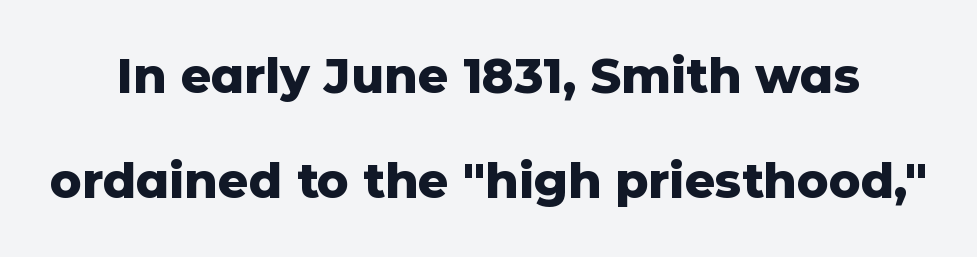
The image shows 48 px heavy sans-serif type, upright; set loose line spacing (2.18x), normal letter spacing, not underlined; low stroke contrast and a medium x-height.
